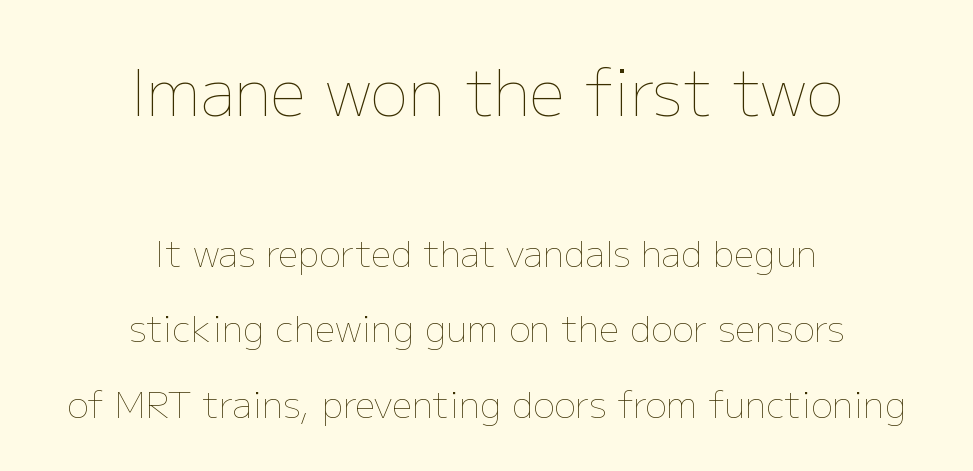
The image shows 63 px thin type, upright; set centered, loose line spacing (2.1x), normal letter spacing, not underlined; the first (top) block is 1.75x larger; low stroke contrast and a medium x-height.
